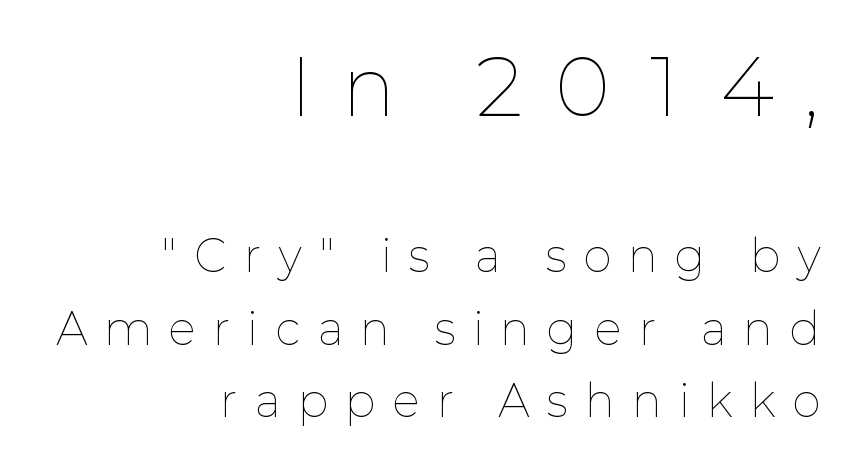
{"italic": "no", "bold": "no", "weight": "thin", "width": "normal", "stroke_contrast": "low", "x_height": "medium", "monospaced": "no", "underline": "no", "align": "right", "line_spacing": "normal", "line_spacing_ratio": 1.68, "letter_spacing": "wide", "letter_spacing_em": 0.42, "larger_block": "first", "size_ratio": 1.77, "glyph_px": 76}
